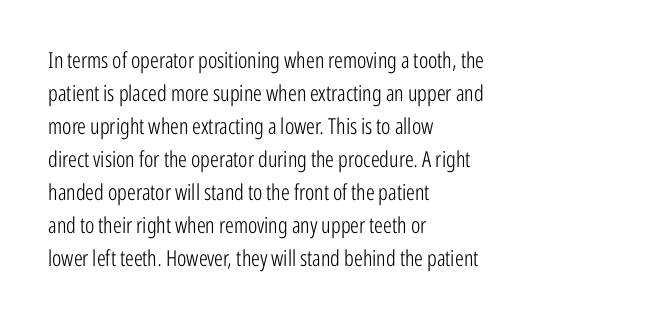
The image shows 22 px text type, upright; set left-aligned, normal line spacing (1.5x), normal letter spacing, not underlined.
